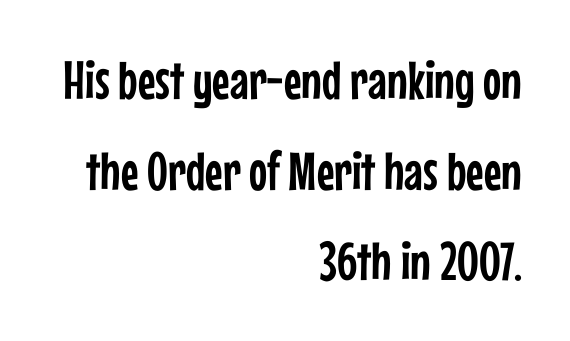
{"serif": "no", "italic": "no", "width": "condensed", "stroke_contrast": "low", "x_height": "medium", "monospaced": "no", "underline": "no", "align": "right", "line_spacing": "normal", "line_spacing_ratio": 1.68, "letter_spacing": "normal", "letter_spacing_em": 0.0, "glyph_px": 54}
